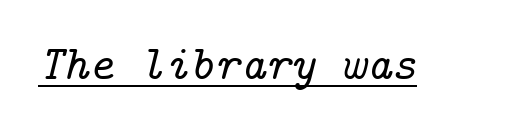
The rendering shows small feet on the letterforms — a serif design. The letters are slanted; this is an italic face. These characters rest on top of a visible drawn line. These lines keep a tight, regular rhythm from letter to letter.
